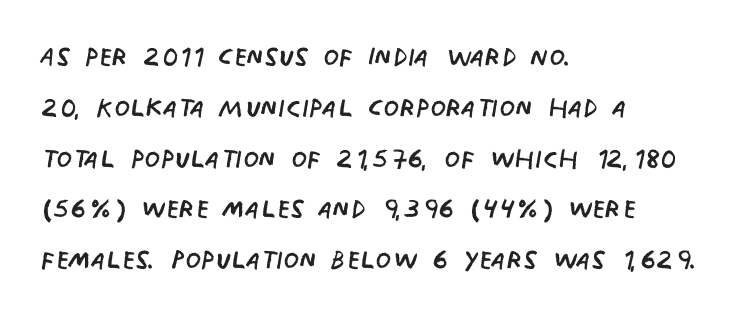
The image shows 36 px regular-weight, condensed sans-serif type; set left-aligned, normal line spacing (1.41x), normal letter spacing, not underlined; low stroke contrast and a large x-height.
